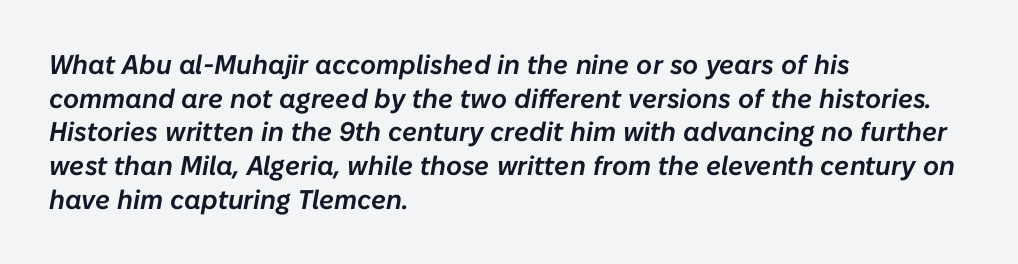
The image shows 27 px text type, italic (leaning right); set left-aligned, normal line spacing (1.25x), normal letter spacing, not underlined.
